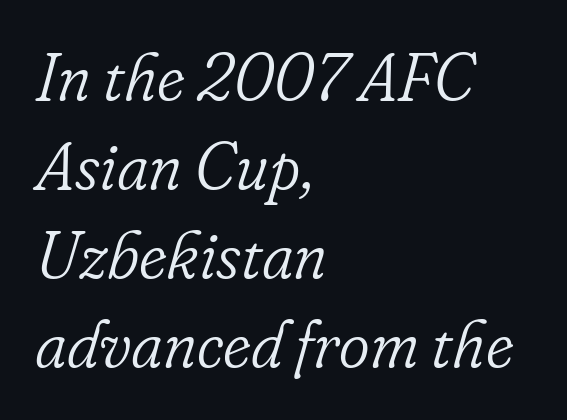
These lines are set flush left with a ragged right edge. Designer's note — italics engaged. These lines are composed in type with serifs. The typeface has the unassuming heft of standard copy or less. Standard letterfit; no display-style spreading of the glyphs.
